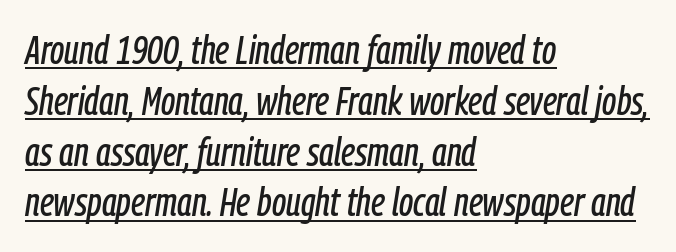
A student would call this left alignment; a typographer would say flush left, rag right. The rows are spaced the way most documents space them. Words appear dense and cohesive because spacing is normal. Caption: lettering with a line underneath. The glyphs look as if they've been sheared to an angle.
